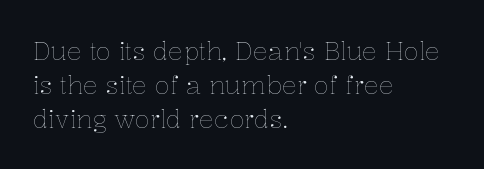
The image shows 25 px text type, upright; set left-aligned, normal line spacing (1.36x), normal letter spacing, not underlined.
